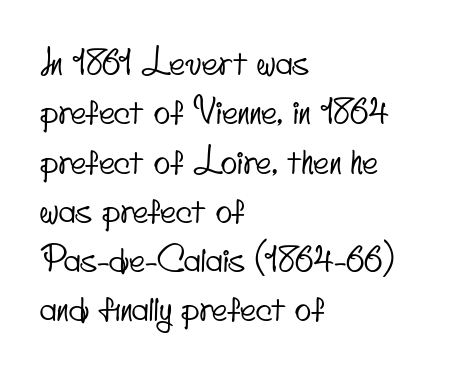
{"serif": "no", "width": "condensed", "stroke_contrast": "low", "x_height": "small", "monospaced": "no", "underline": "no", "align": "left", "line_spacing": "normal", "line_spacing_ratio": 1.45, "letter_spacing": "normal", "letter_spacing_em": 0.0, "glyph_px": 34}
